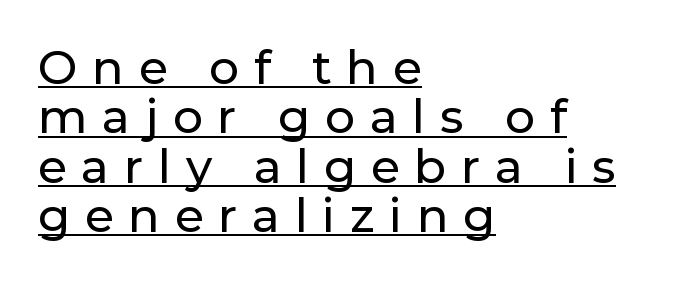
Q: Is the text italic (slanted)? A: No, it is upright.
Q: Is the typeface a serif or a sans-serif typeface? A: Sans-serif.
Q: Is the text underlined? A: Yes.
Q: How is the paragraph aligned? A: Left-aligned.
Q: Is the spacing between letters normal or unusually wide? A: Unusually wide.
Q: Is the spacing between lines tight, normal or loose? A: Tight.
Q: Width (condensed, normal, or wide)? A: Normal.
Q: Stroke contrast? A: Low.
Q: x-height? A: Medium.
Q: Monospaced? A: No.
